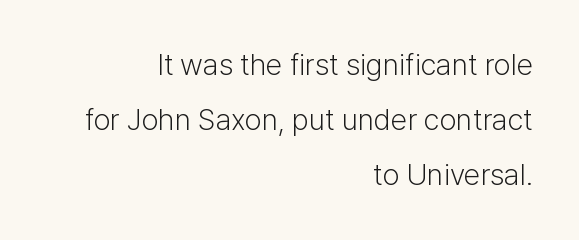
The image shows 30 px light sans-serif type, upright; set right-aligned, line spacing 1.84x, normal letter spacing, not underlined; low stroke contrast and a medium x-height.
